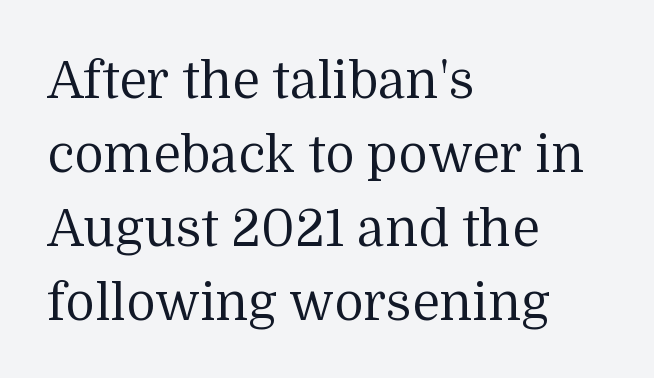
Q: Is the text bold? A: No.
Q: Is the text italic (slanted)? A: No, it is upright.
Q: Is the typeface a serif or a sans-serif typeface? A: Serif.
Q: Is the text underlined? A: No.
Q: How is the paragraph aligned? A: Left-aligned.
Q: Is the spacing between letters normal or unusually wide? A: Normal.
Q: Is the spacing between lines tight, normal or loose? A: Normal.
Q: Width (condensed, normal, or wide)? A: Normal.
Q: Stroke contrast? A: Medium.
Q: x-height? A: Medium.
Q: Monospaced? A: No.
